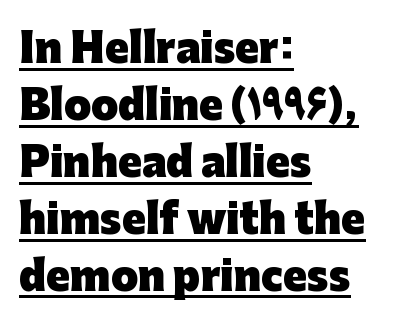
The letters sit at their default tracking, neither squeezed nor spread. Regarding leading, the lines here are spaced in the standard way. This is underlined copy, the kind a proofreader might mark for attention. Bold? Absolutely — the strokes are thick and heavy. You could not count columns in this text — the font is proportionally spaced.
